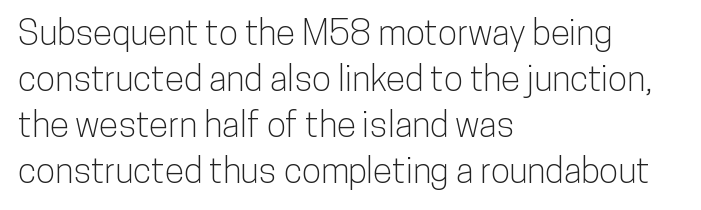
{"serif": "no", "italic": "no", "width": "condensed", "stroke_contrast": "low", "x_height": "medium", "monospaced": "no", "underline": "no", "align": "left", "line_spacing": "normal", "line_spacing_ratio": 1.31, "letter_spacing": "normal", "letter_spacing_em": 0.0, "glyph_px": 35}
